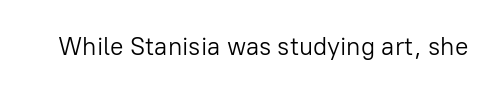
The rendering keeps characters at their native spacing. The font sits on the lighter half of the weight spectrum, regular included. Quick note: underline off. Is there any slant? The stems are plumb.
